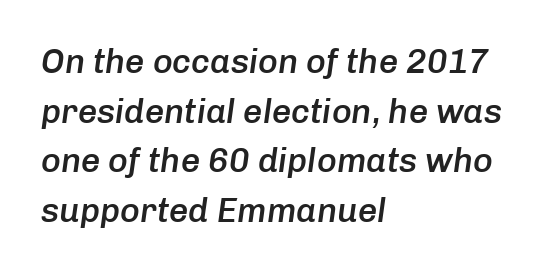
Plain, unruled lines of type. What weight is shown? A semibold, between regular and bold. The passage shown has conventional tracking throughout. In CSS terms this would be text-align: left.
